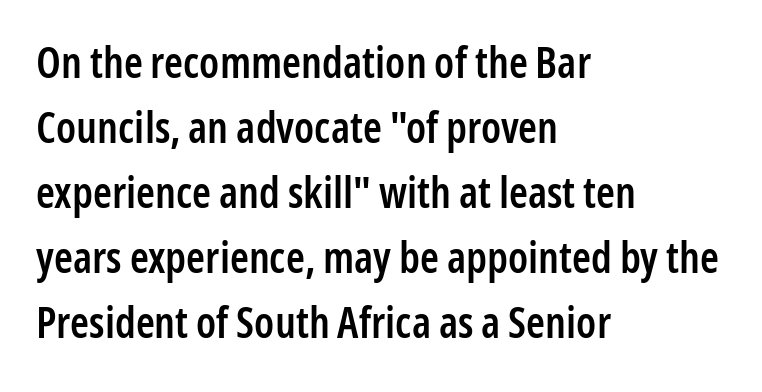
Q: Is the text bold? A: Semi-bold.
Q: Is the text italic (slanted)? A: No, it is upright.
Q: Is the typeface a serif or a sans-serif typeface? A: Sans-serif.
Q: Is the text underlined? A: No.
Q: How is the paragraph aligned? A: Left-aligned.
Q: Is the spacing between letters normal or unusually wide? A: Normal.
Q: Is the spacing between lines tight, normal or loose? A: Normal.
Q: Width (condensed, normal, or wide)? A: Condensed.
Q: Stroke contrast? A: Low.
Q: x-height? A: Medium.
Q: Monospaced? A: No.
